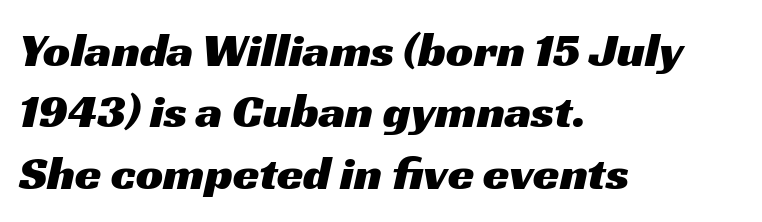
Q: Is the typeface a serif or a sans-serif typeface? A: Sans-serif.
Q: Is the text underlined? A: No.
Q: How is the paragraph aligned? A: Left-aligned.
Q: Is the spacing between letters normal or unusually wide? A: Normal.
Q: Is the spacing between lines tight, normal or loose? A: Normal.
Q: Width (condensed, normal, or wide)? A: Wide.
Q: Stroke contrast? A: Medium.
Q: x-height? A: Medium.
Q: Monospaced? A: No.
